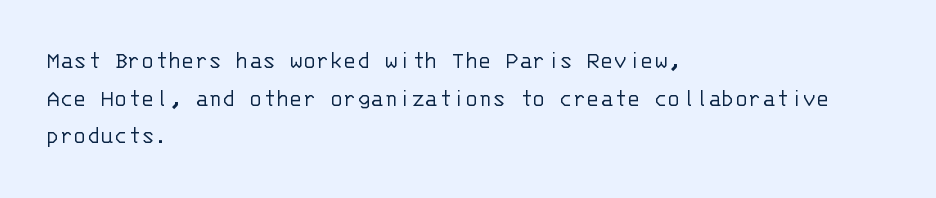
Q: Is the text bold? A: No.
Q: Is the text italic (slanted)? A: No, it is upright.
Q: Is the text underlined? A: No.
Q: How is the paragraph aligned? A: Left-aligned.
Q: Is the spacing between letters normal or unusually wide? A: Normal.
Q: Is the spacing between lines tight, normal or loose? A: Normal.
